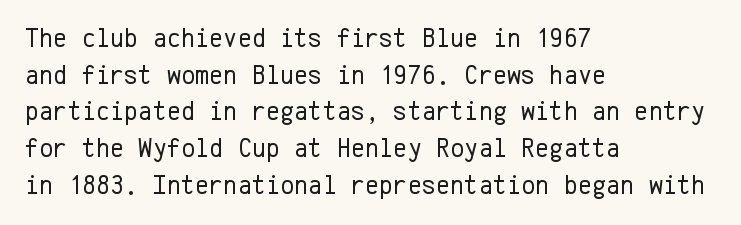
The image shows 27 px text type, upright; set left-aligned, normal line spacing (1.36x), normal letter spacing, not underlined.
